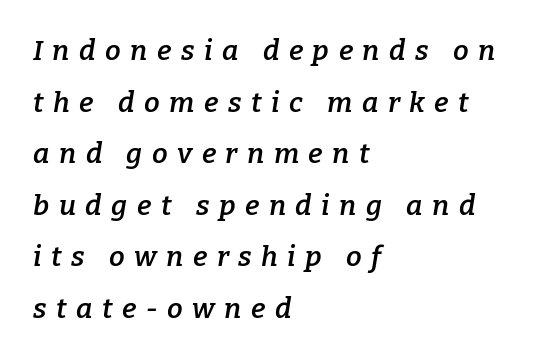
The image shows 28 px semibold serif type, italic (leaning right); set left-aligned, line spacing 1.84x, unusually wide letter spacing (+0.34 em), not underlined; low stroke contrast and a medium x-height.
